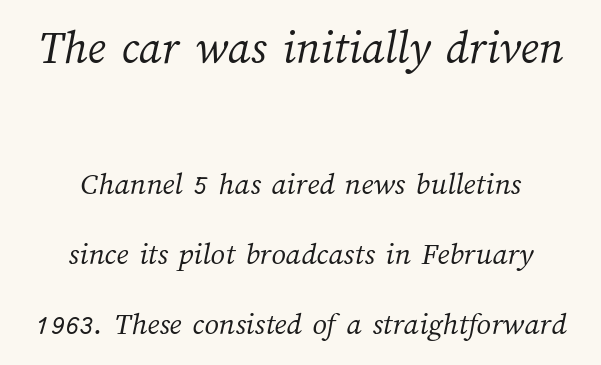
The image shows 48 px light type; set centered, loose line spacing (2.19x), normal letter spacing, not underlined; the first (top) block is 1.5x larger; medium stroke contrast and a medium x-height.
